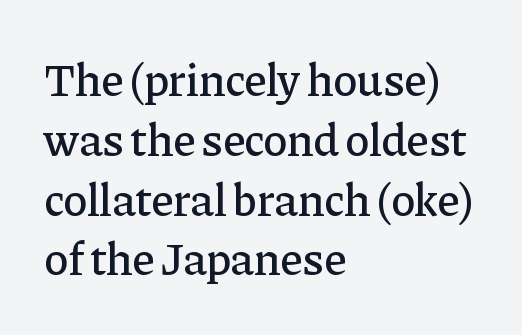
Q: Is the text italic (slanted)? A: No, it is upright.
Q: Is the typeface a serif or a sans-serif typeface? A: Serif.
Q: Is the text underlined? A: No.
Q: How is the paragraph aligned? A: Left-aligned.
Q: Is the spacing between letters normal or unusually wide? A: Normal.
Q: Is the spacing between lines tight, normal or loose? A: Normal.
Q: Width (condensed, normal, or wide)? A: Normal.
Q: Stroke contrast? A: Low.
Q: x-height? A: Medium.
Q: Monospaced? A: No.
